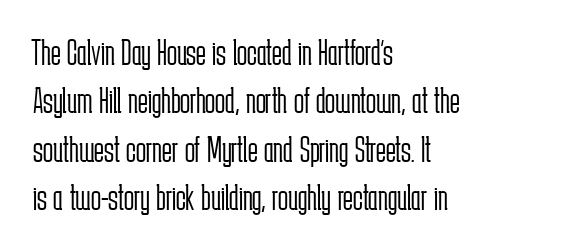
Is there any slant? The stems are plumb. The typesetting does not lean heavy: it is not bold. Decoration check: the copy has no underline. Typographically, this falls in the sans-serif category. In terms of letterspacing, this is plain default setting.
